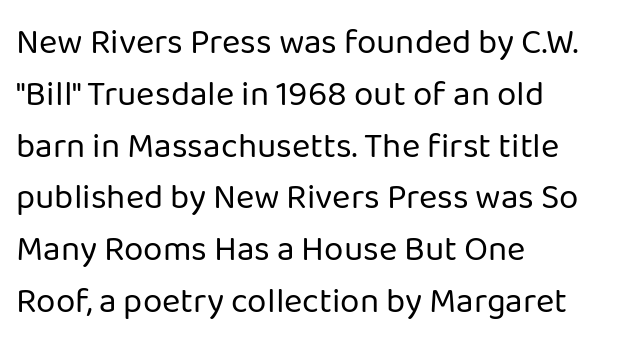
Type without underlining. Think of a printed novel: that variable character pitch is what you see here. Nope, not italic — everything's standing straight. The rendering anchors every line to the left-hand side. The font family rendered here belongs to the sans-serif group. The passage shown stacks its lines at a standard gap.
